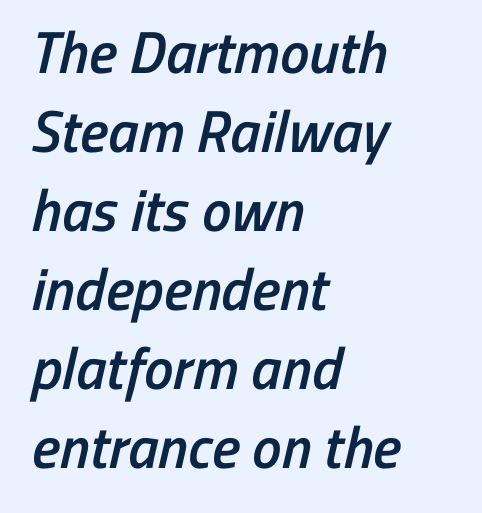
The image shows 59 px semibold, condensed sans-serif type; set left-aligned, normal line spacing (1.34x), normal letter spacing, not underlined; low stroke contrast and a medium x-height.
